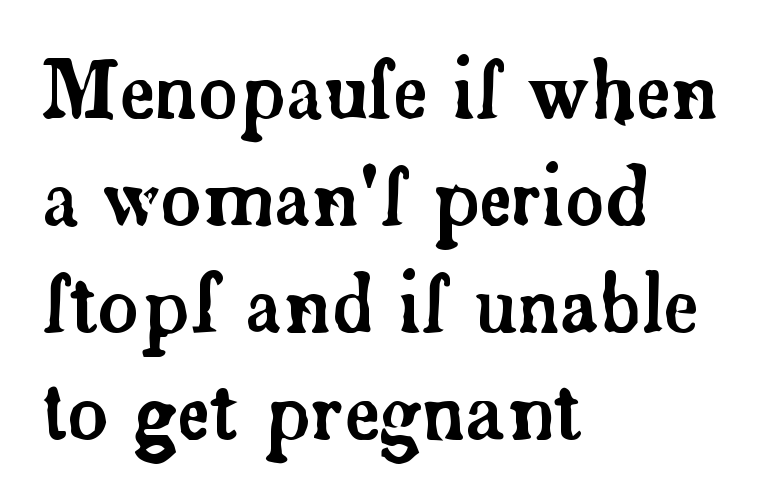
{"serif": "yes", "italic": "no", "width": "normal", "stroke_contrast": "low", "x_height": "small", "monospaced": "no", "underline": "no", "align": "left", "line_spacing": "normal", "line_spacing_ratio": 1.39, "letter_spacing": "normal", "letter_spacing_em": 0.0, "glyph_px": 77}
